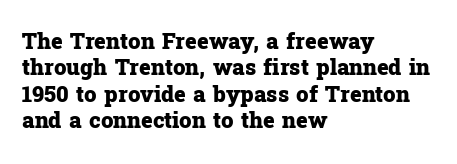
{"italic": "no", "bold": "yes", "underline": "no", "align": "left", "line_spacing_ratio": 1.2, "letter_spacing": "normal", "letter_spacing_em": 0.0, "glyph_px": 22}
